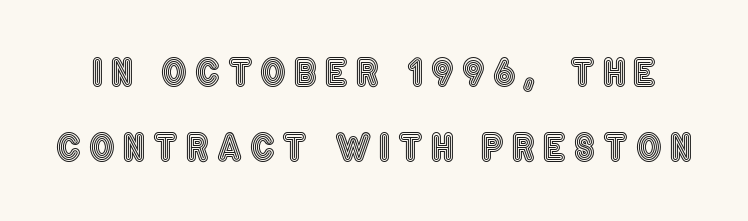
{"italic": "no", "width": "condensed", "x_height": "large", "monospaced": "no", "underline": "no", "line_spacing": "loose", "line_spacing_ratio": 2.08, "letter_spacing": "wide", "letter_spacing_em": 0.22, "glyph_px": 36}
